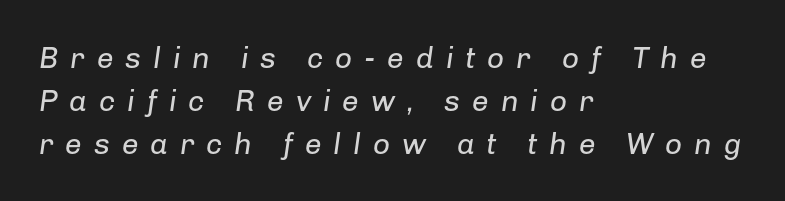
Proportional: the letters do not fall into vertical columns. Plain, unruled lines of type. The lines sit at an ordinary, default distance from one another. The lines in this sample share a left origin and differ only in where they stop. Does extra space separate the letters? Yes, quite a lot of it. Stems and bowls with no extra thickness — not bold.
